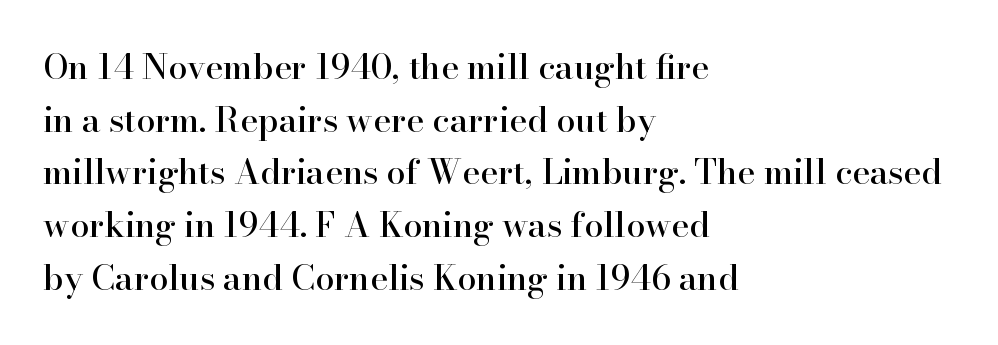
{"serif": "yes", "italic": "no", "width": "normal", "stroke_contrast": "high", "x_height": "small", "monospaced": "no", "underline": "no", "align": "left", "line_spacing": "normal", "line_spacing_ratio": 1.55, "letter_spacing": "normal", "letter_spacing_em": 0.0, "glyph_px": 34}
